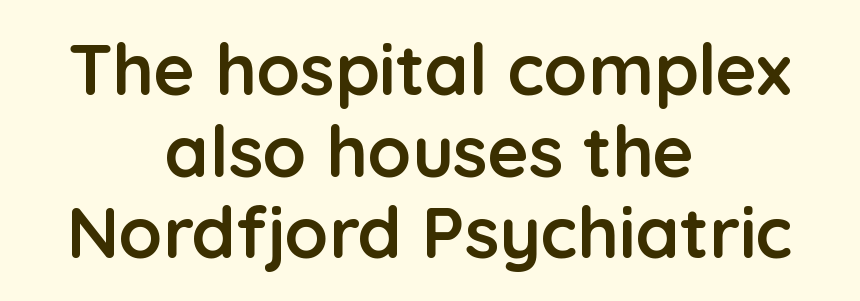
The zone under the glyphs is completely vacant. Standard letterfit; no display-style spreading of the glyphs. The face used here is a sans, in the tradition of grotesques and geometrics. Varying glyph widths throughout — classic text-font behaviour.
